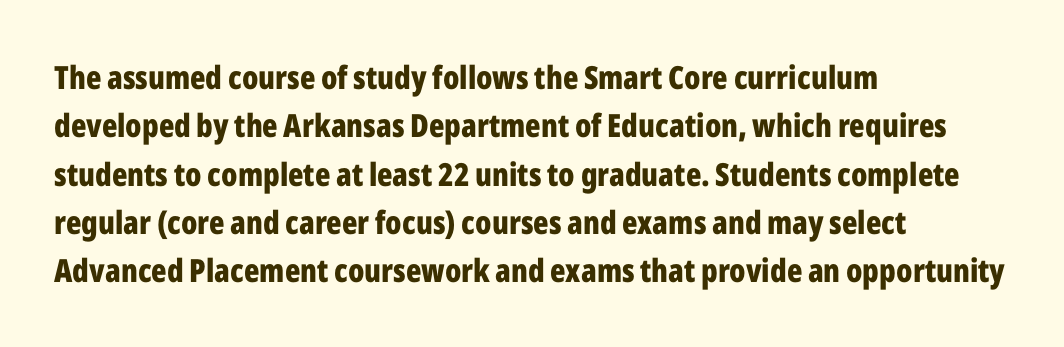
{"serif": "no", "italic": "no", "bold": "yes", "weight": "bold", "width": "condensed", "stroke_contrast": "low", "x_height": "medium", "monospaced": "no", "underline": "no", "align": "left", "line_spacing": "normal", "line_spacing_ratio": 1.51, "letter_spacing": "normal", "letter_spacing_em": 0.0, "glyph_px": 32}
